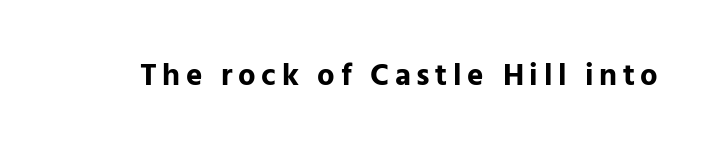
{"serif": "no", "italic": "no", "bold": "yes", "weight": "bold", "width": "normal", "stroke_contrast": "low", "x_height": "medium", "monospaced": "no", "underline": "no", "glyph_px": 31}
